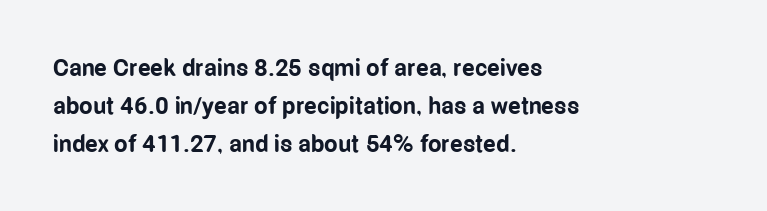
Q: Is the text bold? A: Yes.
Q: Is the text italic (slanted)? A: No, it is upright.
Q: Is the text underlined? A: No.
Q: How is the paragraph aligned? A: Left-aligned.
Q: Is the spacing between letters normal or unusually wide? A: Normal.
Q: Is the spacing between lines tight, normal or loose? A: Normal.
